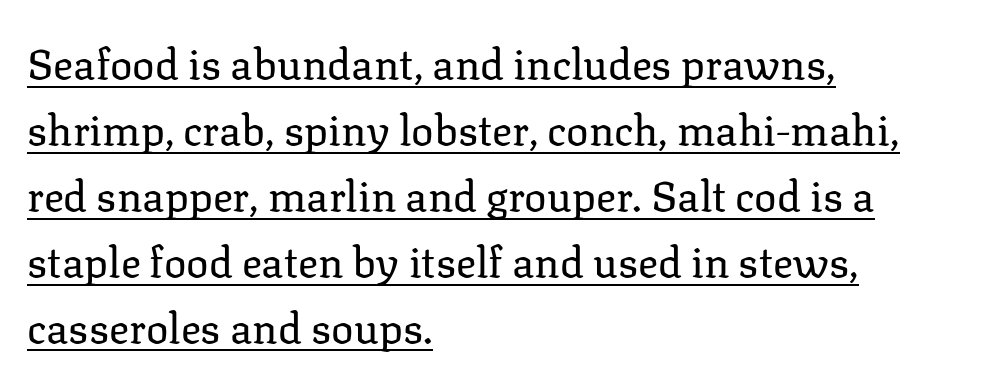
The image shows 42 px regular-weight serif type, upright; set left-aligned, normal line spacing (1.57x), normal letter spacing, underlined; low stroke contrast and a medium x-height.
